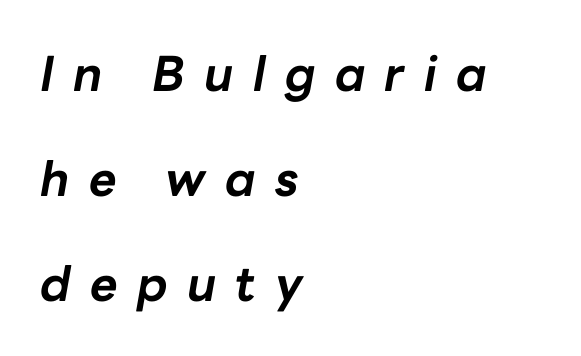
The image shows 48 px bold type, italic (leaning right); set left-aligned, loose line spacing (2.19x), unusually wide letter spacing (+0.4 em), not underlined; low stroke contrast and a medium x-height.
